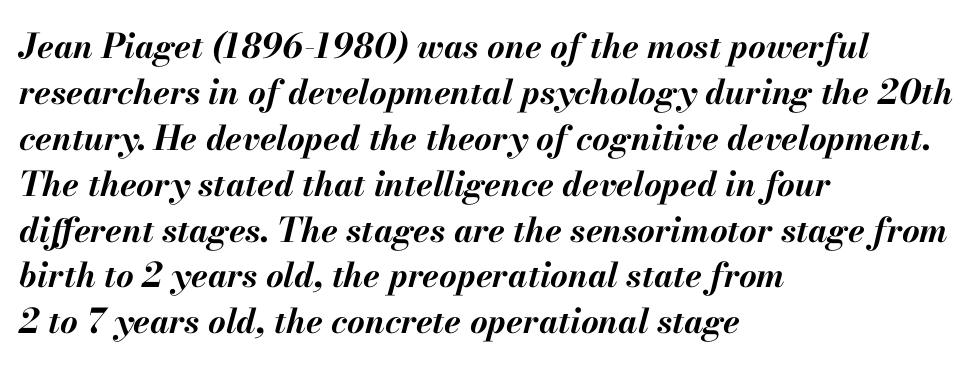
The image shows 34 px bold type, italic (leaning right); set left-aligned, normal line spacing (1.35x), normal letter spacing, not underlined; medium stroke contrast and a small x-height.
